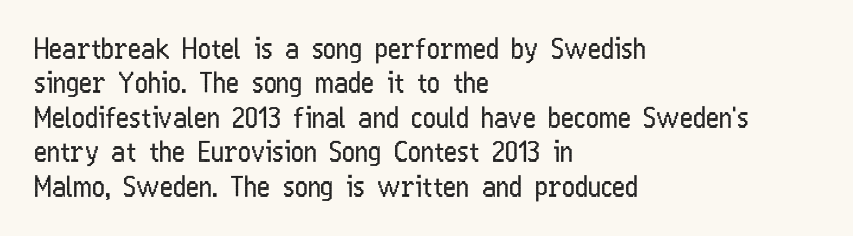
Q: Is the text bold? A: No.
Q: Is the text italic (slanted)? A: No, it is upright.
Q: Is the typeface a serif or a sans-serif typeface? A: Sans-serif.
Q: Is the text underlined? A: No.
Q: How is the paragraph aligned? A: Left-aligned.
Q: Is the spacing between letters normal or unusually wide? A: Normal.
Q: Width (condensed, normal, or wide)? A: Condensed.
Q: Stroke contrast? A: Low.
Q: x-height? A: Medium.
Q: Monospaced? A: No.
